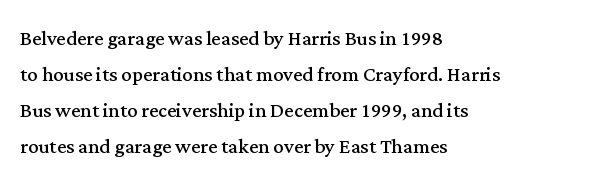
The image shows 26 px text type, upright; set left-aligned, normal line spacing (1.39x), normal letter spacing, not underlined.
